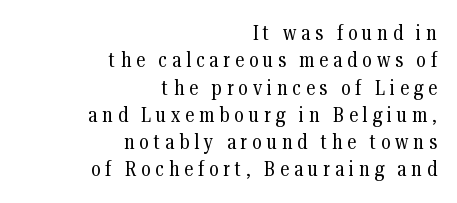
Leading: standard. The passage is arranged like a letterhead date or caption credit — flush right. The strip under each line holds only bare page. Does the lettering tilt? It doesn't — this is upright. Observe the wide spacing: letters keep a clear distance from each other.
